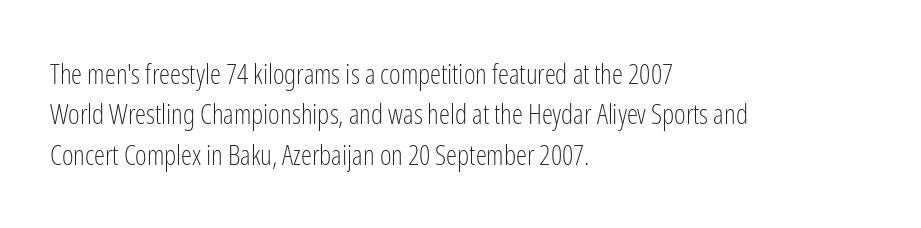
{"serif": "no", "italic": "no", "bold": "no", "weight": "light", "width": "condensed", "stroke_contrast": "low", "x_height": "medium", "monospaced": "no", "underline": "no", "align": "left", "line_spacing": "normal", "line_spacing_ratio": 1.44, "letter_spacing": "normal", "letter_spacing_em": 0.0, "glyph_px": 28}
